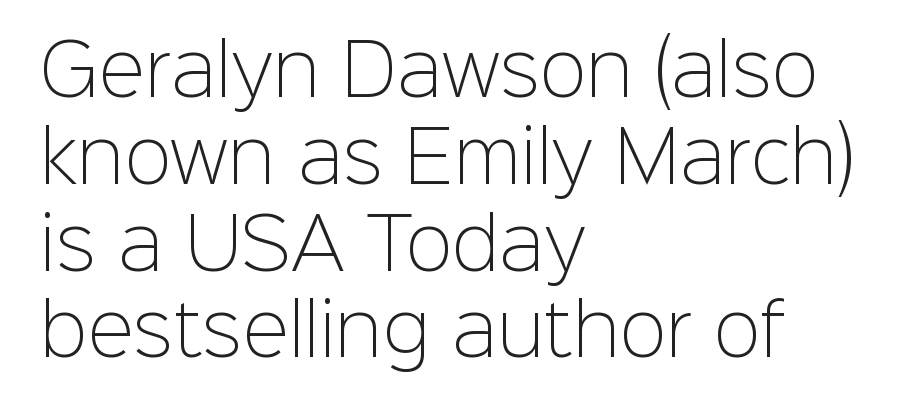
{"serif": "no", "italic": "no", "bold": "no", "weight": "light", "width": "normal", "stroke_contrast": "low", "x_height": "medium", "monospaced": "no", "underline": "no", "align": "left", "line_spacing_ratio": 1.24, "letter_spacing": "normal", "letter_spacing_em": 0.0, "glyph_px": 70}
